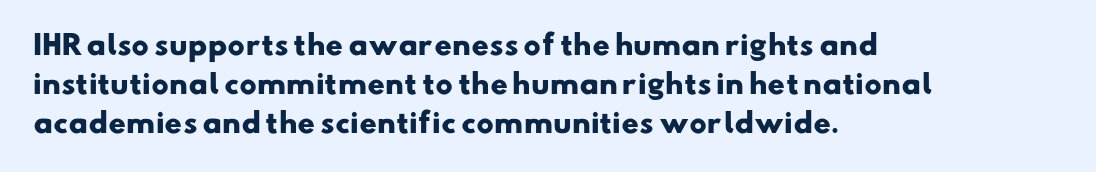
Q: Is the text bold? A: Yes.
Q: Is the text underlined? A: No.
Q: How is the paragraph aligned? A: Left-aligned.
Q: Is the spacing between letters normal or unusually wide? A: Normal.
Q: Is the spacing between lines tight, normal or loose? A: Normal.
